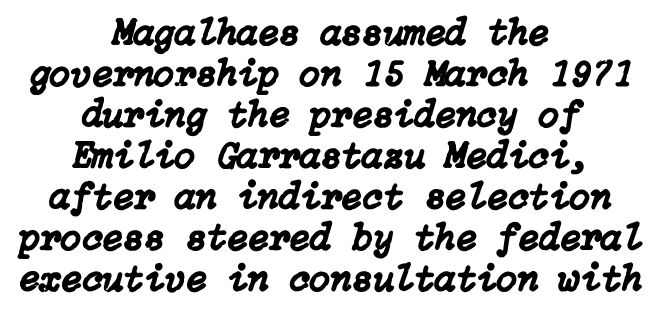
{"italic": "yes", "lean": "right", "slant_degrees": 15, "width": "normal", "stroke_contrast": "low", "x_height": "medium", "underline": "no", "align": "center", "line_spacing": "tight", "line_spacing_ratio": 1.08, "letter_spacing": "normal", "letter_spacing_em": 0.0, "glyph_px": 38}
